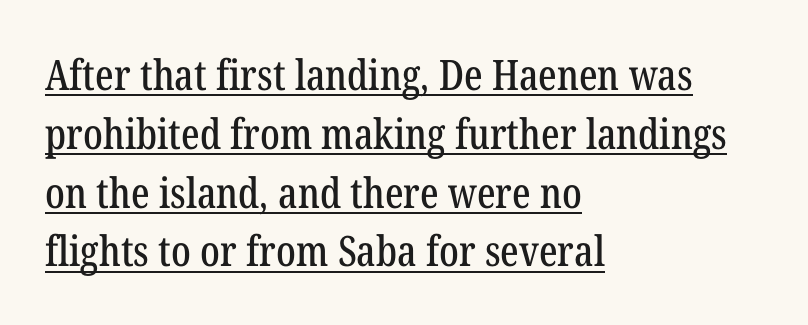
Honestly, the letter spacing is just normal — you wouldn't notice it. Has an underline been added? It has. You can tell from the footed stems that serif type was used. Each line starts at the same left margin while the right side varies. Here the designer chose a conventional face with non-uniform glyph widths. A normal amount of white space separates one row of letters from the next.
